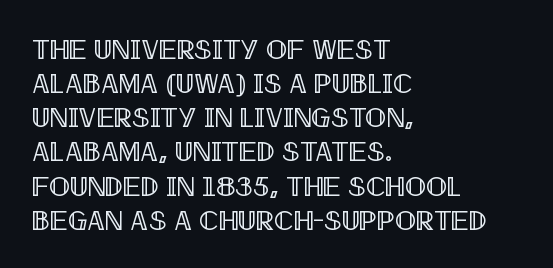
Q: Is the text italic (slanted)? A: No, it is upright.
Q: Is the text underlined? A: No.
Q: How is the paragraph aligned? A: Left-aligned.
Q: Is the spacing between letters normal or unusually wide? A: Normal.
Q: Width (condensed, normal, or wide)? A: Condensed.
Q: x-height? A: Large.
Q: Monospaced? A: No.
